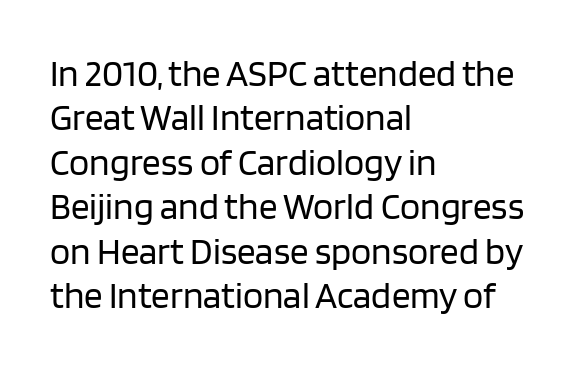
{"serif": "no", "italic": "no", "bold": "no", "weight": "regular", "width": "normal", "stroke_contrast": "low", "x_height": "large", "monospaced": "no", "underline": "no", "align": "left", "line_spacing_ratio": 1.2, "letter_spacing": "normal", "letter_spacing_em": 0.0, "glyph_px": 37}
